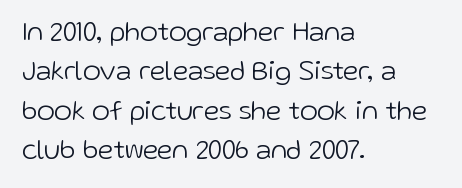
Q: Is the text bold? A: No.
Q: Is the text italic (slanted)? A: No, it is upright.
Q: Is the text underlined? A: No.
Q: How is the paragraph aligned? A: Left-aligned.
Q: Is the spacing between letters normal or unusually wide? A: Normal.
Q: Is the spacing between lines tight, normal or loose? A: Normal.
